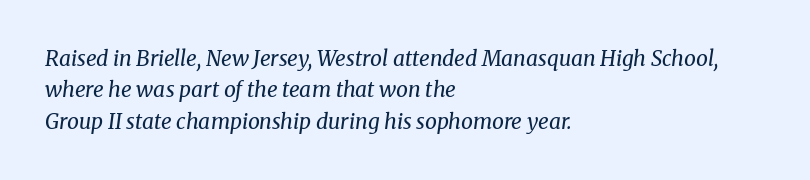
Q: Is the text bold? A: No.
Q: Is the text italic (slanted)? A: Yes, it leans right by about 8 degrees.
Q: Is the text underlined? A: No.
Q: How is the paragraph aligned? A: Left-aligned.
Q: Is the spacing between letters normal or unusually wide? A: Normal.
Q: Is the spacing between lines tight, normal or loose? A: Normal.
